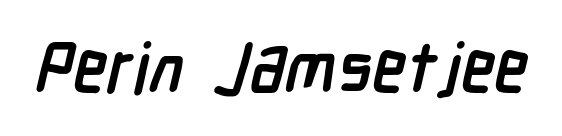
Q: Is the text bold? A: Yes.
Q: Is the typeface a serif or a sans-serif typeface? A: Sans-serif.
Q: Is the text underlined? A: No.
Q: Is the spacing between letters normal or unusually wide? A: Normal.
Q: Width (condensed, normal, or wide)? A: Condensed.
Q: Stroke contrast? A: Low.
Q: x-height? A: Medium.
Q: Monospaced? A: No.
